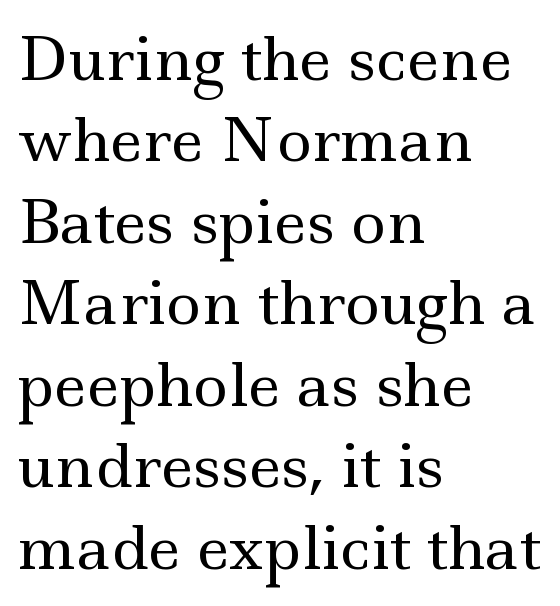
{"serif": "yes", "italic": "no", "bold": "no", "weight": "regular", "width": "wide", "x_height": "small", "monospaced": "no", "underline": "no", "align": "left", "line_spacing": "normal", "line_spacing_ratio": 1.38, "letter_spacing": "normal", "letter_spacing_em": 0.0, "glyph_px": 59}
